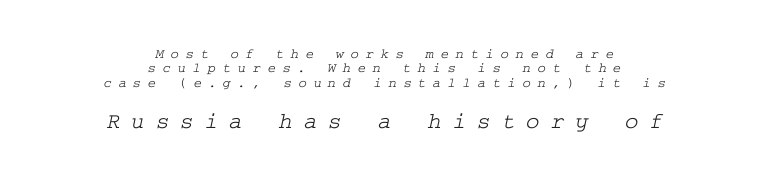
The image shows 23 px text type; set centered, tight line spacing (1.02x), unusually wide letter spacing (+0.48 em), not underlined; the second (bottom) block is 1.64x larger.
